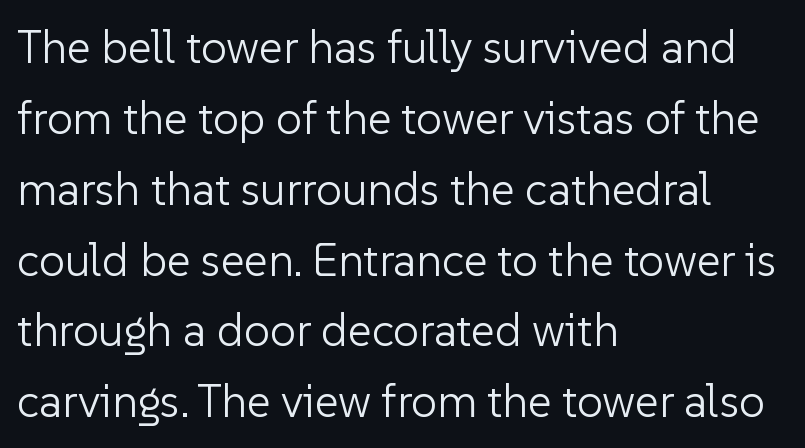
Q: Is the text bold? A: No.
Q: Is the text italic (slanted)? A: No, it is upright.
Q: Is the typeface a serif or a sans-serif typeface? A: Sans-serif.
Q: Is the text underlined? A: No.
Q: How is the paragraph aligned? A: Left-aligned.
Q: Is the spacing between letters normal or unusually wide? A: Normal.
Q: Is the spacing between lines tight, normal or loose? A: Normal.
Q: Width (condensed, normal, or wide)? A: Normal.
Q: Stroke contrast? A: Low.
Q: x-height? A: Medium.
Q: Monospaced? A: No.
